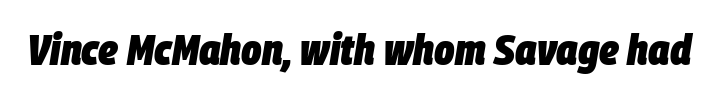
In terms of weight, the rendering is a true, heavy bold. How are the letters spaced? Ordinarily, with no added tracking. In terms of posture, this sample is oblique. This sample has the flowing, uneven cadence of proportional lettering. The string is rendered with underlining switched off.
